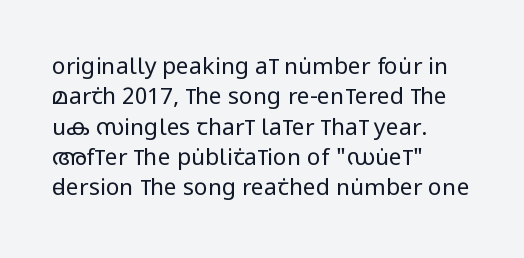
The image shows 23 px text type, upright; set left-aligned, normal line spacing (1.32x), normal letter spacing, not underlined.
